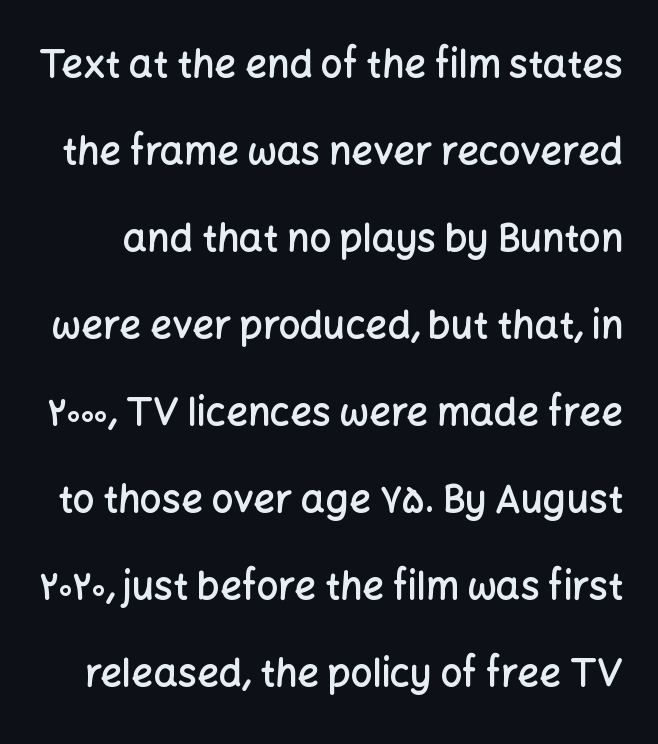
{"serif": "no", "italic": "no", "bold": "semi", "weight": "semibold", "width": "normal", "stroke_contrast": "low", "x_height": "medium", "monospaced": "no", "underline": "no", "line_spacing": "loose", "line_spacing_ratio": 2.29, "letter_spacing": "normal", "letter_spacing_em": 0.0, "glyph_px": 38}
